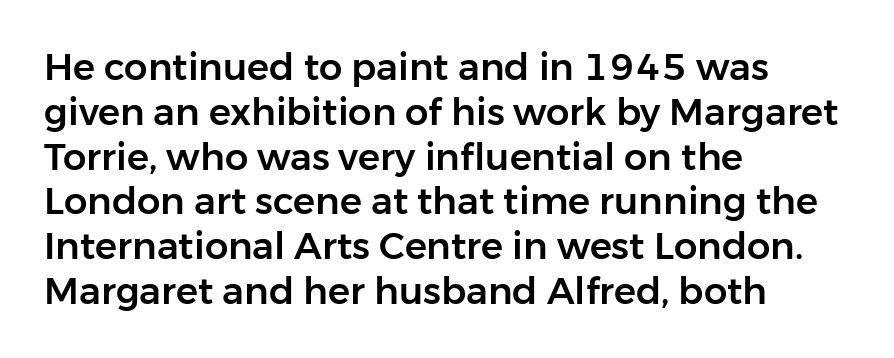
Only glyphs here, with clear space below each row. One-word summary of the alignment: left. The axis of the letterforms is exactly vertical. Short note: letters normally spaced. Serif or sans? Sans — the stroke terminals are bare.
